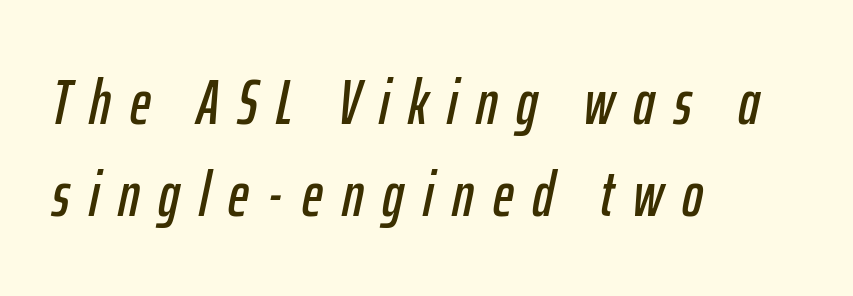
The letters are slanted; this is an italic face. Regarding leading, the lines here are spaced in the standard way. The gap between lines stays unmarked. Compared with a centered layout, this one pins lines to the left instead. Spacing verdict: proportional, widths tailored to each character. Loose tracking; the words dissolve into strings of separated letters.
